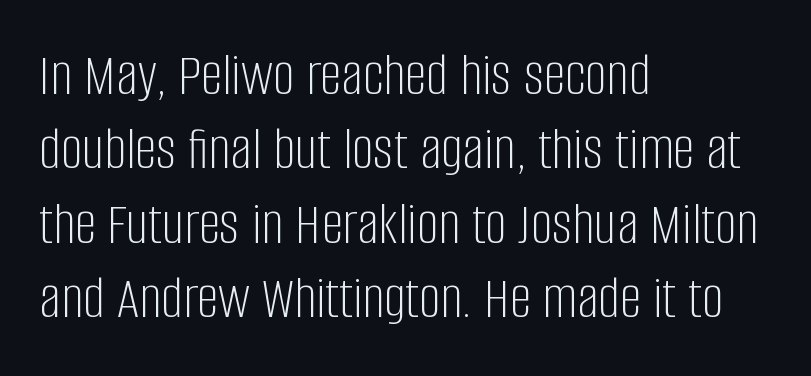
Q: Is the text bold? A: No.
Q: Is the text italic (slanted)? A: No, it is upright.
Q: Is the typeface a serif or a sans-serif typeface? A: Sans-serif.
Q: Is the text underlined? A: No.
Q: How is the paragraph aligned? A: Left-aligned.
Q: Is the spacing between letters normal or unusually wide? A: Normal.
Q: Width (condensed, normal, or wide)? A: Condensed.
Q: Stroke contrast? A: Low.
Q: x-height? A: Large.
Q: Monospaced? A: No.
